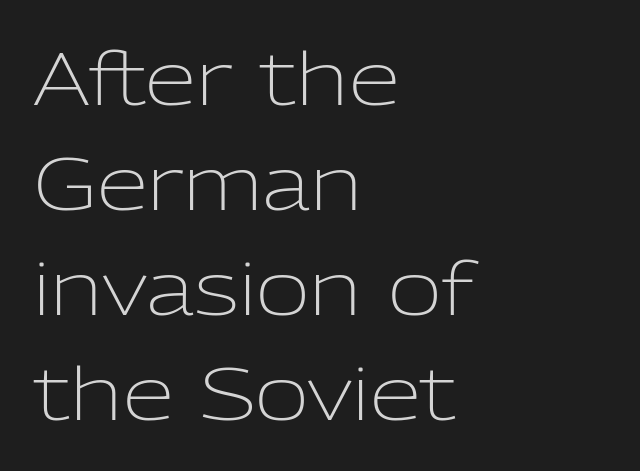
Q: Is the text bold? A: No.
Q: Is the text italic (slanted)? A: No, it is upright.
Q: Is the typeface a serif or a sans-serif typeface? A: Sans-serif.
Q: Is the text underlined? A: No.
Q: How is the paragraph aligned? A: Left-aligned.
Q: Is the spacing between letters normal or unusually wide? A: Normal.
Q: Is the spacing between lines tight, normal or loose? A: Normal.
Q: Width (condensed, normal, or wide)? A: Normal.
Q: Stroke contrast? A: Low.
Q: x-height? A: Medium.
Q: Monospaced? A: No.
